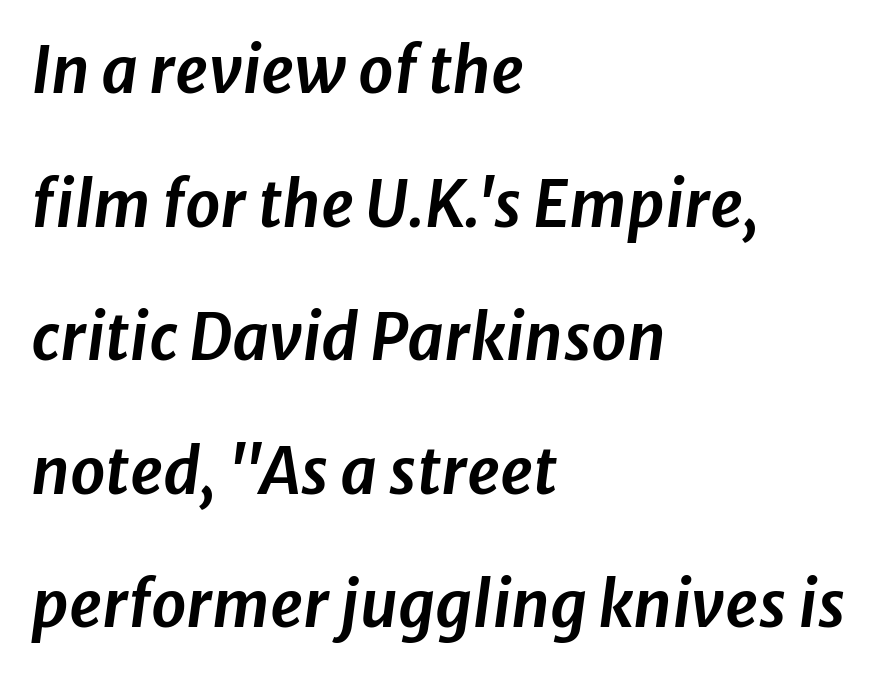
Q: Is the text italic (slanted)? A: Yes, it leans right by about 8 degrees.
Q: Is the text underlined? A: No.
Q: How is the paragraph aligned? A: Left-aligned.
Q: Is the spacing between letters normal or unusually wide? A: Normal.
Q: Is the spacing between lines tight, normal or loose? A: Loose.
Q: Width (condensed, normal, or wide)? A: Normal.
Q: Stroke contrast? A: Low.
Q: x-height? A: Medium.
Q: Monospaced? A: No.
